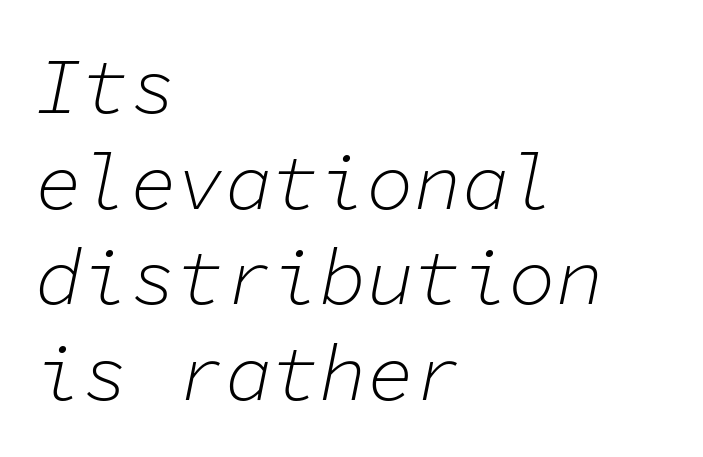
The image shows 79 px light type, italic (leaning right), monospaced; set left-aligned, line spacing 1.21x, normal letter spacing, not underlined; low stroke contrast and a medium x-height.
